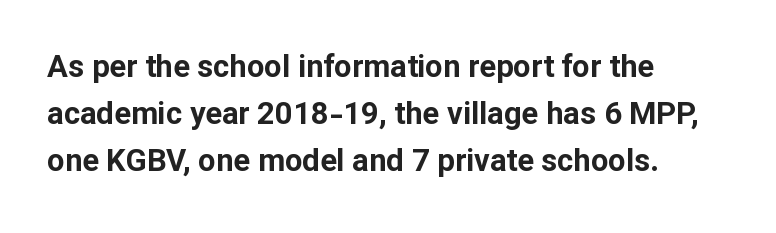
{"serif": "no", "italic": "no", "bold": "yes", "weight": "bold", "width": "normal", "stroke_contrast": "low", "x_height": "medium", "monospaced": "no", "underline": "no", "align": "left", "line_spacing": "normal", "line_spacing_ratio": 1.51, "letter_spacing": "normal", "letter_spacing_em": 0.0, "glyph_px": 31}
